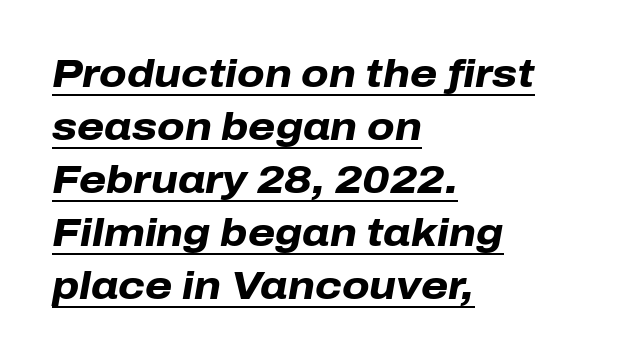
The image shows 39 px heavy type, italic (leaning right); set left-aligned, normal line spacing (1.36x), normal letter spacing, underlined; low stroke contrast and a medium x-height.
